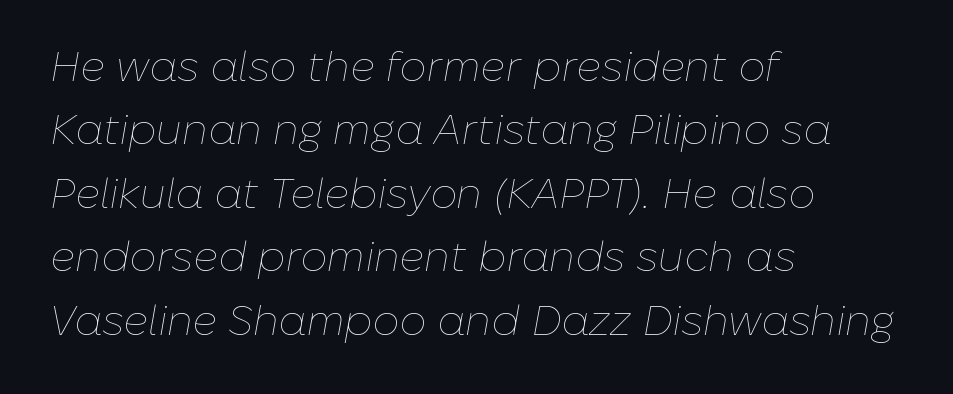
Is the type heavy? It reads as light-to-regular instead. Posture: slanted. Proportional: the letters do not fall into vertical columns. The space directly below the letters is spotless.
